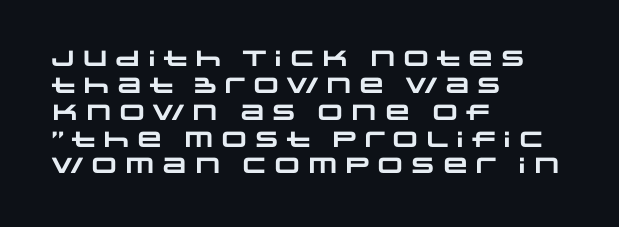
The image shows 22 px bold type; set left-aligned, line spacing 1.22x, normal letter spacing, not underlined.
